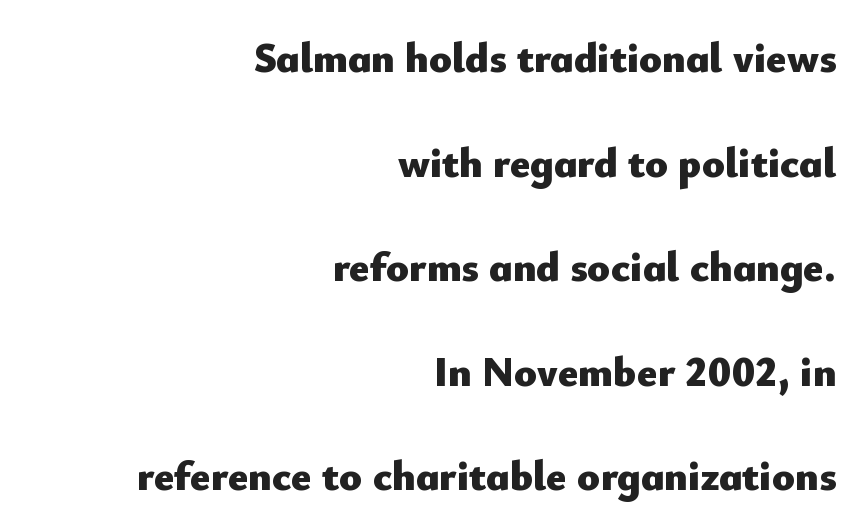
{"serif": "no", "italic": "no", "bold": "yes", "weight": "heavy", "width": "normal", "stroke_contrast": "low", "x_height": "small", "monospaced": "no", "underline": "no", "align": "right", "line_spacing": "loose", "line_spacing_ratio": 2.49, "letter_spacing": "normal", "letter_spacing_em": 0.0, "glyph_px": 42}
